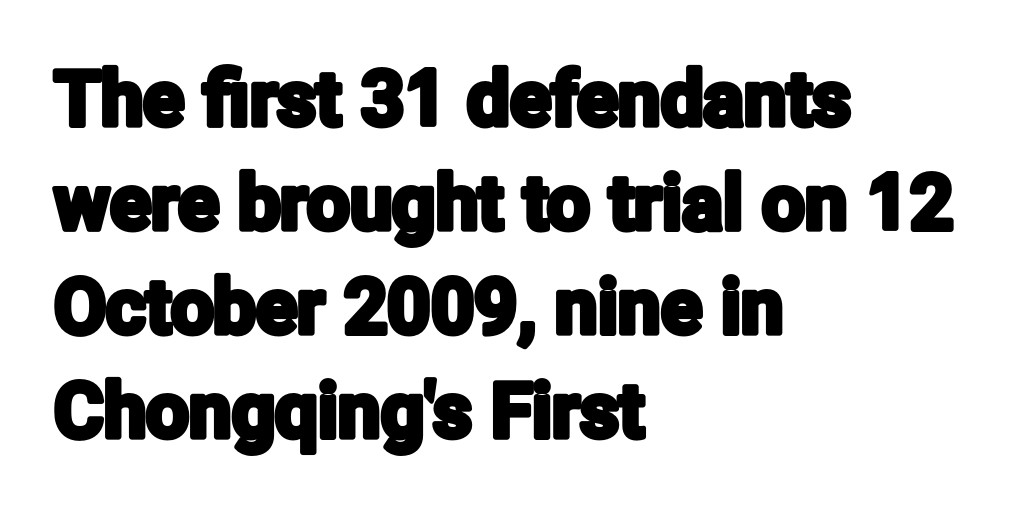
The image shows 76 px condensed sans-serif type, upright; set left-aligned, normal line spacing (1.37x), normal letter spacing, not underlined; low stroke contrast and a medium x-height.
